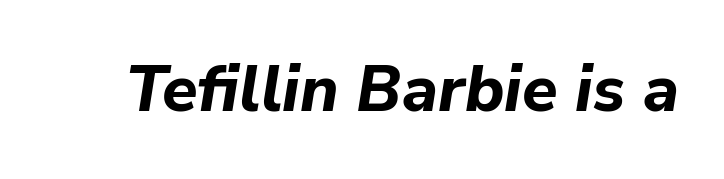
The image shows 65 px bold type, italic (leaning right); set normal letter spacing, not underlined; low stroke contrast and a medium x-height.
